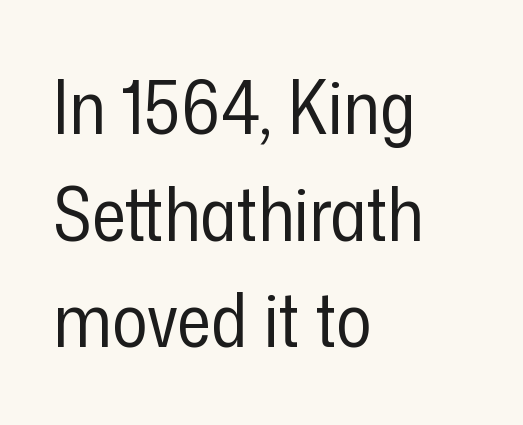
The image shows 74 px regular-weight, condensed sans-serif type, upright; set left-aligned, normal line spacing (1.44x), normal letter spacing, not underlined; low stroke contrast and a medium x-height.
